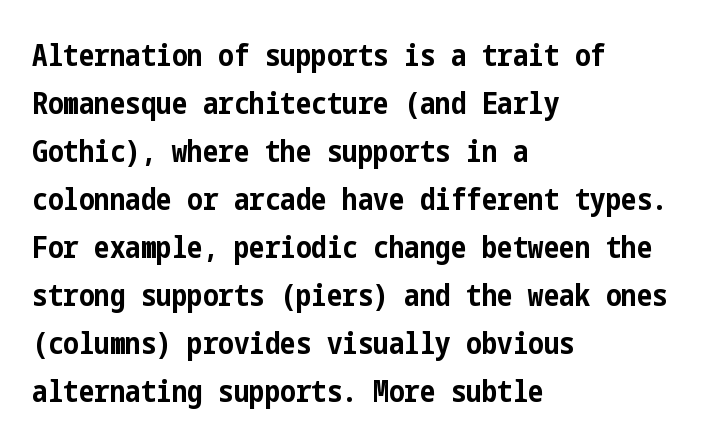
Each glyph is drawn with heavy, bold strokes. Is there any slant? The stems are plumb. A typesetter would call this zero additional tracking. The lines sit at an ordinary, default distance from one another.
